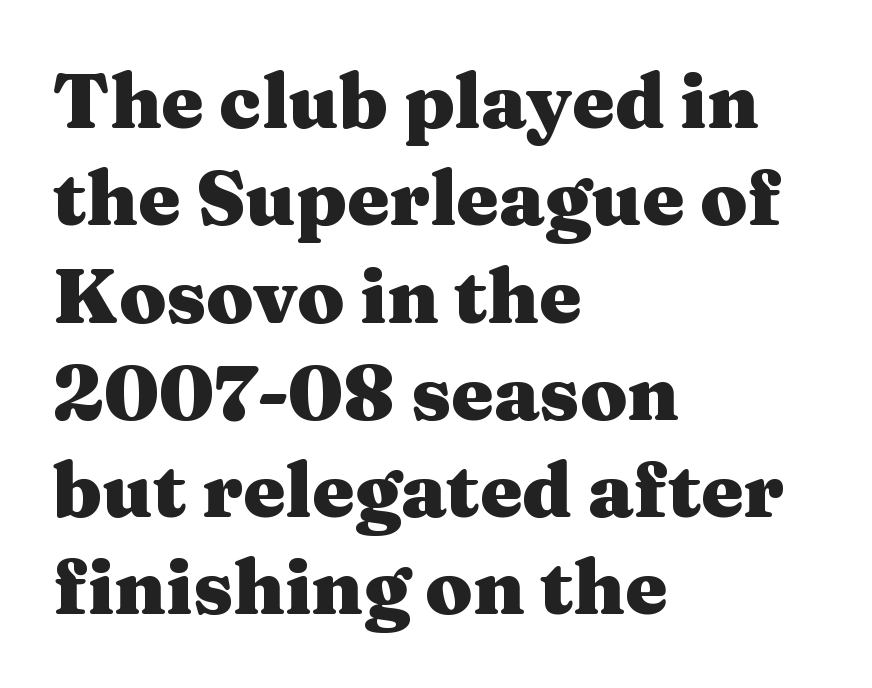
A serif font was chosen for this passage. Do the characters align in a grid? No, the font is proportional. Vertically, the passage feels balanced, rows spaced as you'd expect. Nobody touched the tracking dial on this one. What weight is shown? A full bold with thick strokes.
